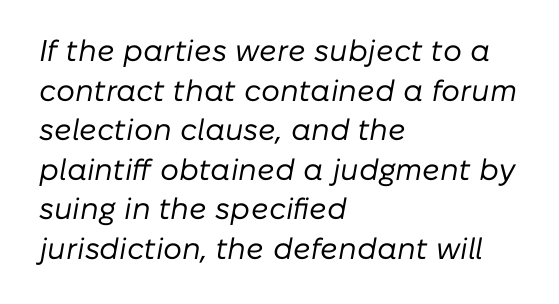
No chunkiness to these letters — they're not bold. Left-aligned paragraph, ragged on the right. Between one letter and the next there's only the usual sliver of space. Decoration check: the copy has no underline. The designer left line spacing at the default.
